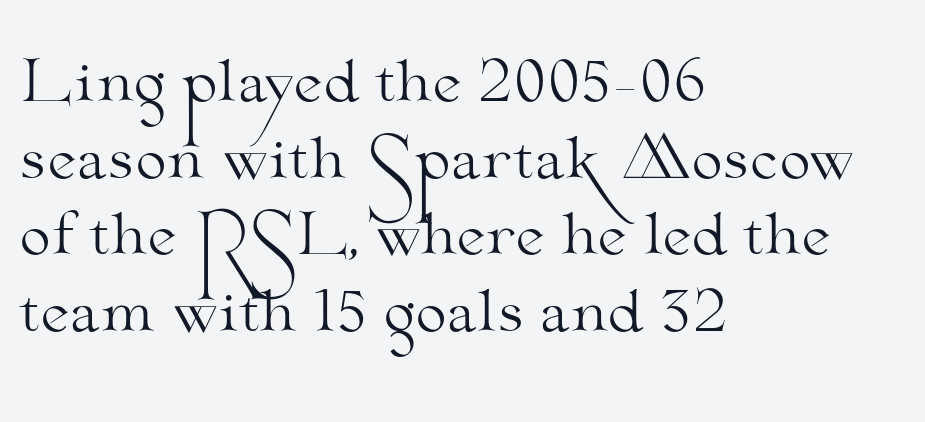
{"serif": "yes", "italic": "no", "bold": "no", "weight": "light", "width": "wide", "stroke_contrast": "medium", "x_height": "small", "monospaced": "no", "underline": "no", "align": "left", "line_spacing": "normal", "line_spacing_ratio": 1.37, "letter_spacing": "normal", "letter_spacing_em": 0.0, "glyph_px": 56}
